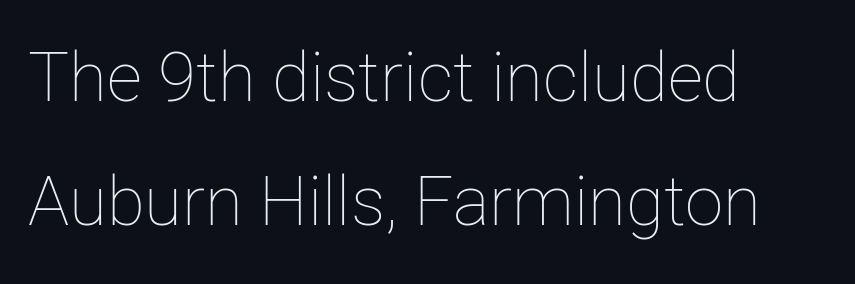
{"italic": "no", "bold": "no", "weight": "thin", "width": "normal", "stroke_contrast": "low", "x_height": "medium", "monospaced": "no", "underline": "no", "align": "left", "line_spacing_ratio": 1.8, "letter_spacing": "normal", "letter_spacing_em": 0.0, "glyph_px": 69}
